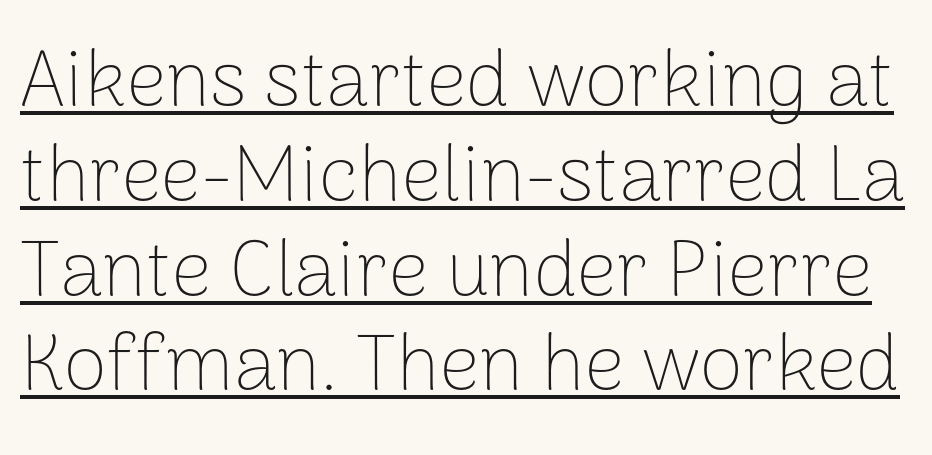
The image shows 79 px thin sans-serif type, upright; set line spacing 1.2x, normal letter spacing, underlined; low stroke contrast and a medium x-height.
